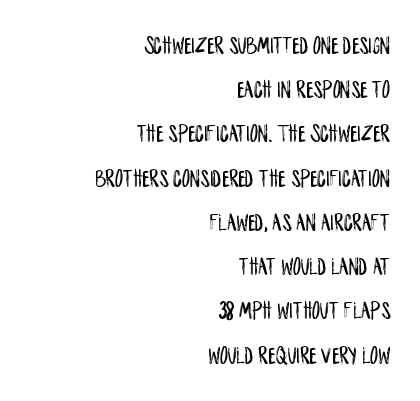
The image shows 25 px text type, upright; set right-aligned, line spacing 1.77x, normal letter spacing, not underlined.
